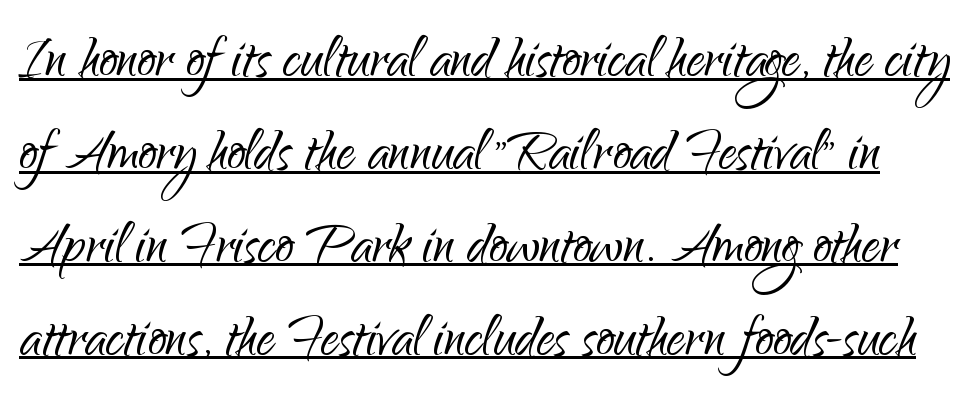
Q: Is the text bold? A: No.
Q: Is the text italic (slanted)? A: Yes.
Q: Is the typeface a serif or a sans-serif typeface? A: Sans-serif.
Q: Is the text underlined? A: Yes.
Q: Is the spacing between letters normal or unusually wide? A: Normal.
Q: Is the spacing between lines tight, normal or loose? A: Normal.
Q: Width (condensed, normal, or wide)? A: Normal.
Q: Stroke contrast? A: Low.
Q: x-height? A: Small.
Q: Monospaced? A: No.
